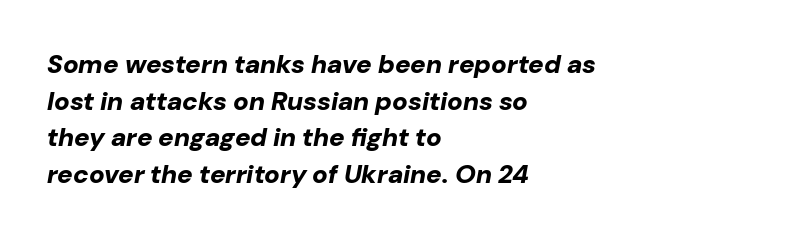
Between one letter and the next there's only the usual sliver of space. Is the type slanted? Yes — the strokes lean at a clear angle. Typeset ragged right — the left edge is the straight one. Clear beneath every line of the passage.
